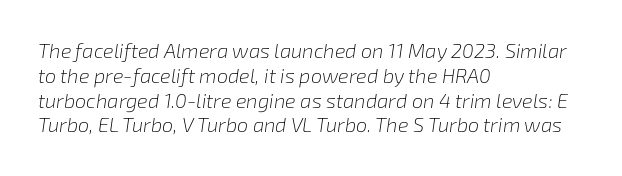
Honestly, there is no underline to notice here at all. Letters have the restrained weight of plain body copy at most. The lines are quadded left. Caption: standard tracking, unaltered.
